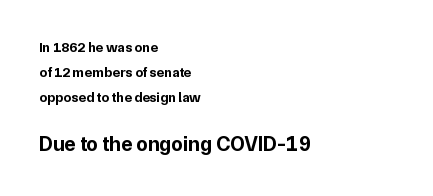
{"italic": "no", "bold": "yes", "underline": "no", "align": "left", "line_spacing_ratio": 1.78, "letter_spacing": "normal", "letter_spacing_em": 0.0, "larger_block": "second", "size_ratio": 1.5, "glyph_px": 21}
